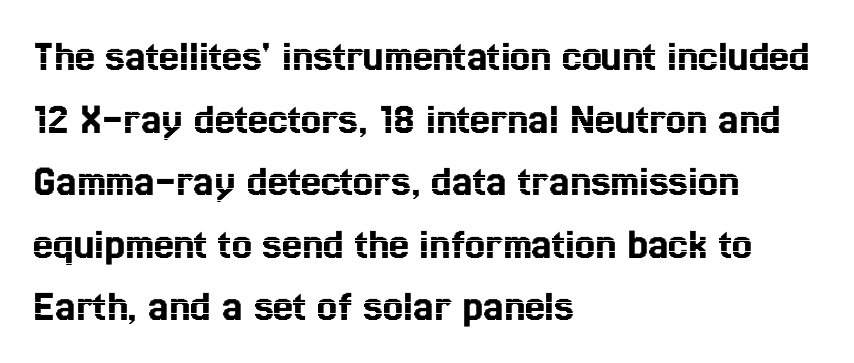
The leading is moderate, giving the passage an even texture. This sample is left-justified, so line endings fall wherever the words run out. Ascenders rise straight up at ninety degrees. Character widths vary here, with narrow letters taking less room than wide ones. Honestly, the letter spacing is just normal — you wouldn't notice it.
